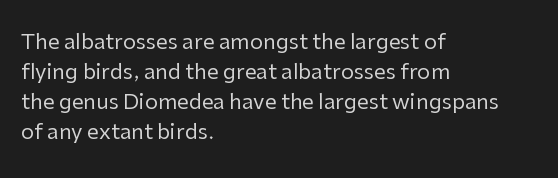
Q: Is the text bold? A: No.
Q: Is the text italic (slanted)? A: No, it is upright.
Q: Is the text underlined? A: No.
Q: How is the paragraph aligned? A: Left-aligned.
Q: Is the spacing between letters normal or unusually wide? A: Normal.
Q: Is the spacing between lines tight, normal or loose? A: Normal.
